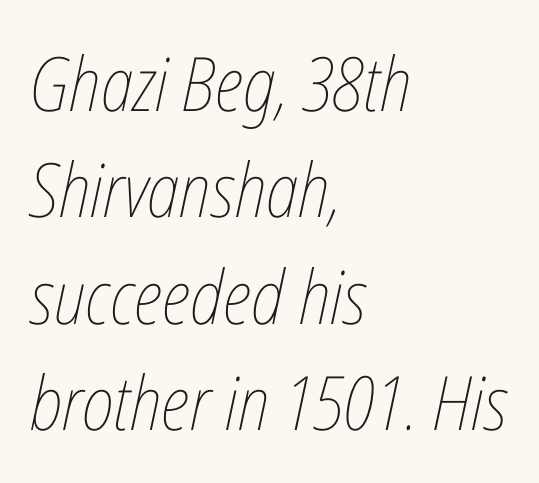
If you measured baseline to baseline, you'd find a middling distance. This sample uses plain, unmodified letter spacing. Weight: not bold — regular or lighter. Note the varied advance widths — an 'i' is clearly narrower than an 'm'. Nobody drew a line under any word here. The rendering applies a slant to the glyphs.
